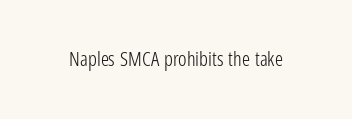
Posture: upright roman. Short note: letters normally spaced. The weight would be labelled regular, book, light, or lighter still. Lines of text with bare space underneath.
